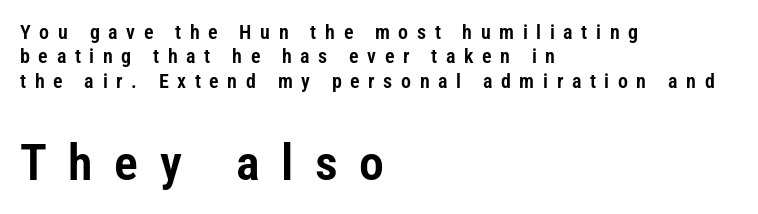
The image shows 50 px condensed sans-serif type, upright; set left-aligned, line spacing 1.22x, unusually wide letter spacing (+0.43 em), not underlined; the second (bottom) block is 2.5x larger; low stroke contrast and a medium x-height.
